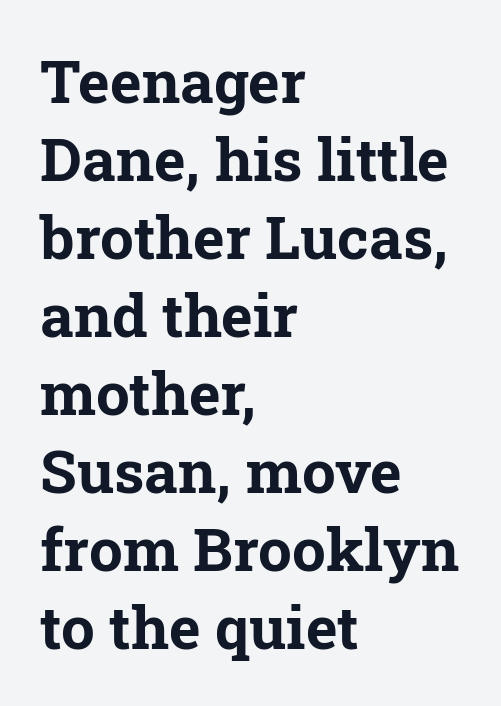
The image shows 60 px bold serif type, upright; set left-aligned, normal line spacing (1.3x), normal letter spacing, not underlined; low stroke contrast and a medium x-height.
